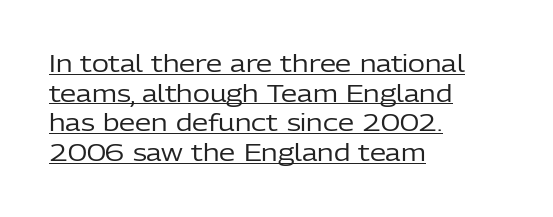
The image shows 23 px text type, upright; set left-aligned, normal line spacing (1.29x), normal letter spacing, underlined.
